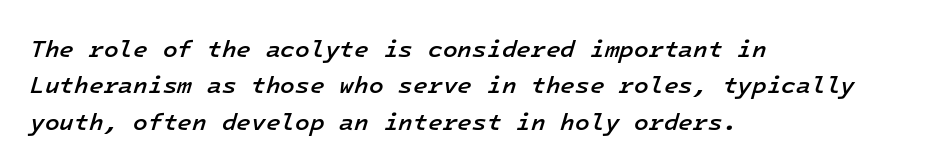
Q: Is the text bold? A: Semi-bold.
Q: Is the text italic (slanted)? A: Yes, it leans right by about 16 degrees.
Q: Is the text underlined? A: No.
Q: How is the paragraph aligned? A: Left-aligned.
Q: Is the spacing between letters normal or unusually wide? A: Normal.
Q: Is the spacing between lines tight, normal or loose? A: Normal.
